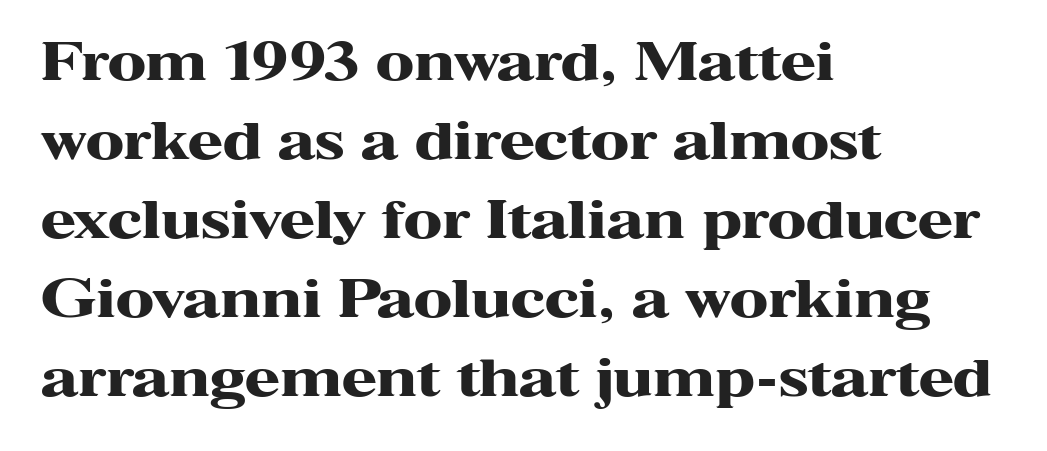
Q: Is the text bold? A: Yes.
Q: Is the text italic (slanted)? A: No, it is upright.
Q: Is the typeface a serif or a sans-serif typeface? A: Serif.
Q: Is the text underlined? A: No.
Q: How is the paragraph aligned? A: Left-aligned.
Q: Is the spacing between letters normal or unusually wide? A: Normal.
Q: Is the spacing between lines tight, normal or loose? A: Normal.
Q: Width (condensed, normal, or wide)? A: Wide.
Q: Stroke contrast? A: High.
Q: x-height? A: Medium.
Q: Monospaced? A: No.
